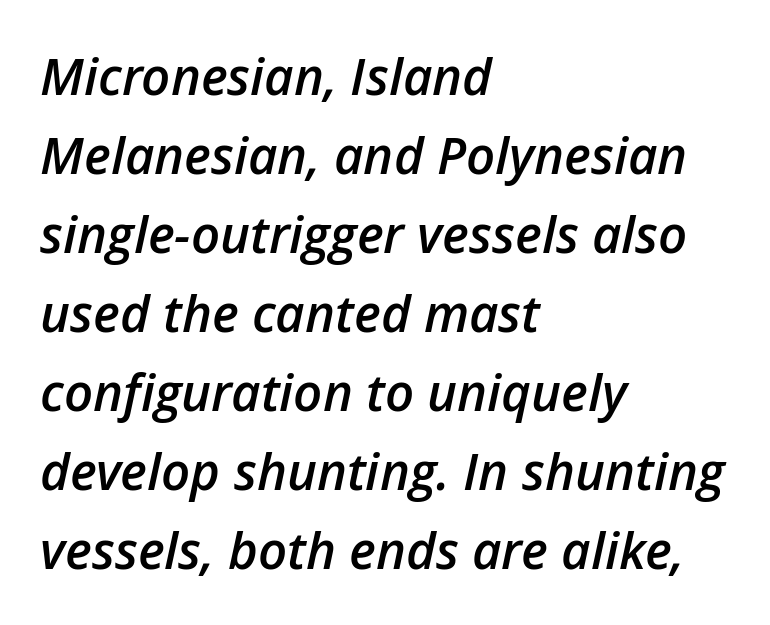
Q: Is the text bold? A: Semi-bold.
Q: Is the text italic (slanted)? A: Yes, it leans right by about 12 degrees.
Q: Is the text underlined? A: No.
Q: How is the paragraph aligned? A: Left-aligned.
Q: Is the spacing between letters normal or unusually wide? A: Normal.
Q: Is the spacing between lines tight, normal or loose? A: Normal.
Q: Width (condensed, normal, or wide)? A: Normal.
Q: Stroke contrast? A: Low.
Q: x-height? A: Medium.
Q: Monospaced? A: No.
